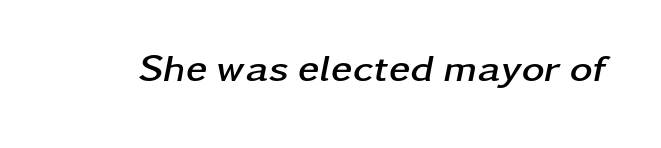
Q: Is the text bold? A: Yes.
Q: Is the text italic (slanted)? A: Yes, it leans right by about 11 degrees.
Q: Is the text underlined? A: No.
Q: Is the spacing between letters normal or unusually wide? A: Normal.
Q: Width (condensed, normal, or wide)? A: Wide.
Q: Stroke contrast? A: Low.
Q: x-height? A: Medium.
Q: Monospaced? A: No.
